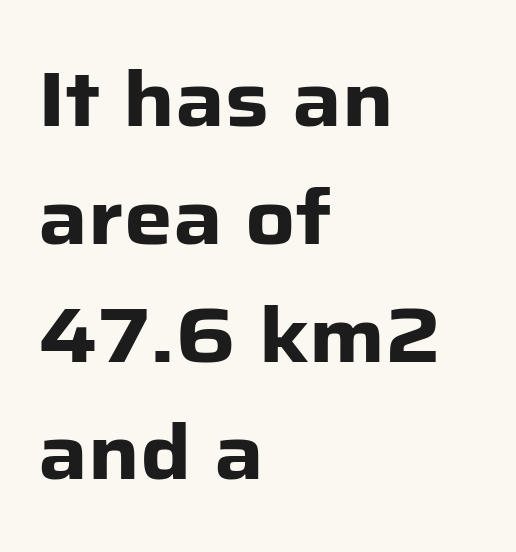
Q: Is the text bold? A: Yes.
Q: Is the text italic (slanted)? A: No, it is upright.
Q: Is the typeface a serif or a sans-serif typeface? A: Sans-serif.
Q: Is the text underlined? A: No.
Q: How is the paragraph aligned? A: Left-aligned.
Q: Is the spacing between letters normal or unusually wide? A: Normal.
Q: Is the spacing between lines tight, normal or loose? A: Normal.
Q: Width (condensed, normal, or wide)? A: Normal.
Q: Stroke contrast? A: Low.
Q: x-height? A: Medium.
Q: Monospaced? A: No.
